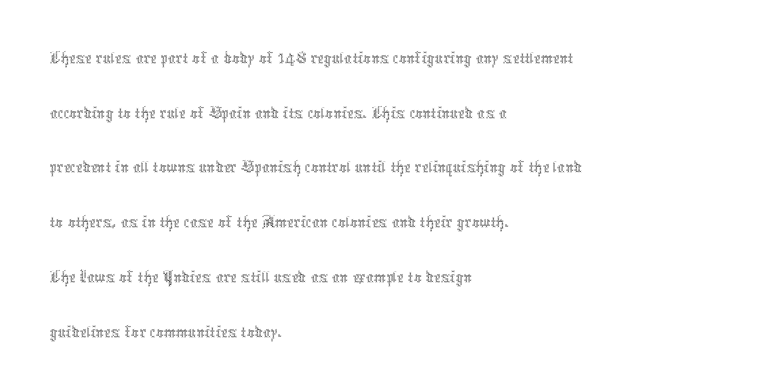
The typeface has the unassuming heft of standard copy or less. These lines are set flush left with a ragged right edge. This rendering features lettering with no underline. Each letter keeps its own natural width here, so spacing adapts to shape. The font's upright variant was chosen for this text.
